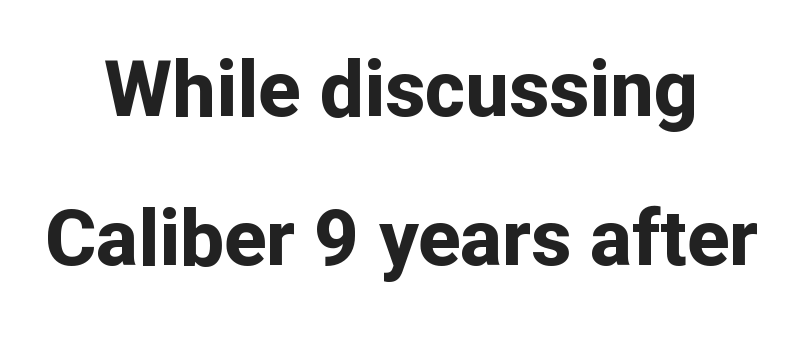
The image shows 78 px bold sans-serif type, upright; set centered, loose line spacing (1.91x), normal letter spacing, not underlined; low stroke contrast and a medium x-height.
